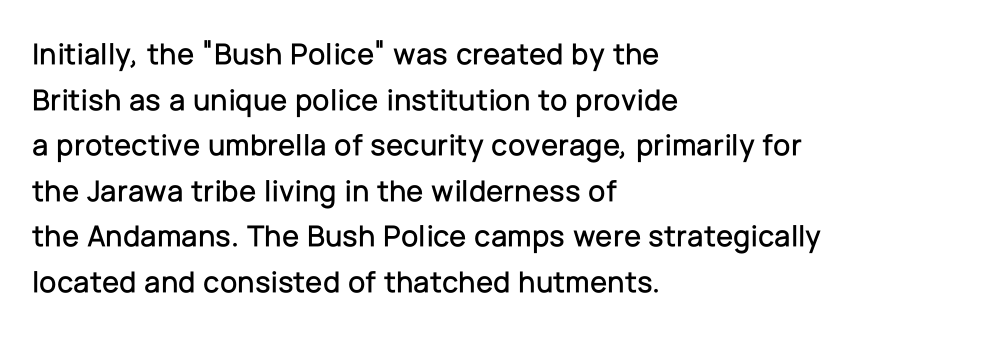
The image shows 31 px sans-serif type, upright; set left-aligned, normal line spacing (1.47x), normal letter spacing, not underlined; low stroke contrast and a medium x-height.
